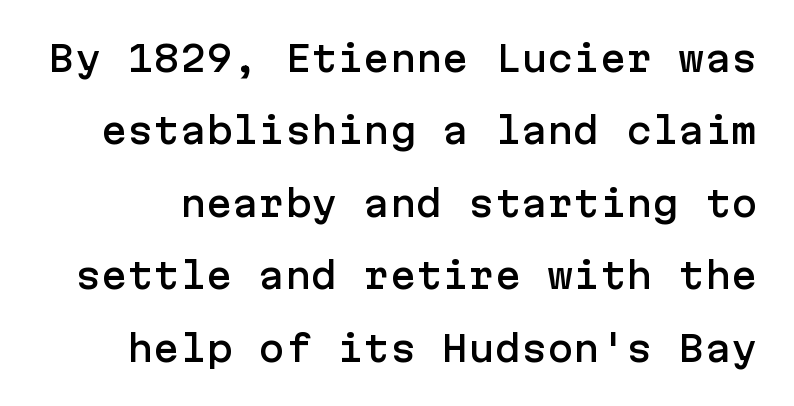
{"serif": "no", "italic": "no", "width": "normal", "stroke_contrast": "low", "x_height": "medium", "underline": "no", "line_spacing": "loose", "line_spacing_ratio": 2.07, "letter_spacing": "normal", "letter_spacing_em": 0.0, "glyph_px": 35}
